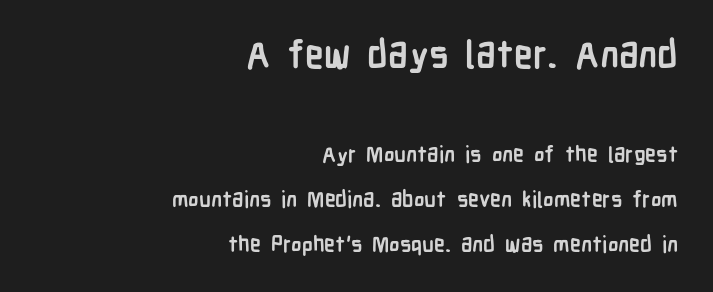
{"serif": "no", "italic": "no", "bold": "yes", "weight": "semibold", "width": "condensed", "stroke_contrast": "low", "x_height": "medium", "monospaced": "no", "underline": "no", "align": "right", "line_spacing": "loose", "line_spacing_ratio": 2.05, "letter_spacing": "normal", "letter_spacing_em": 0.0, "larger_block": "first", "size_ratio": 1.73, "glyph_px": 38}
